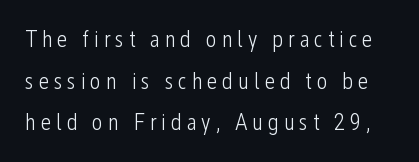
The image shows 23 px text type, upright; set line spacing 1.81x, unusually wide letter spacing (+0.21 em), not underlined.
